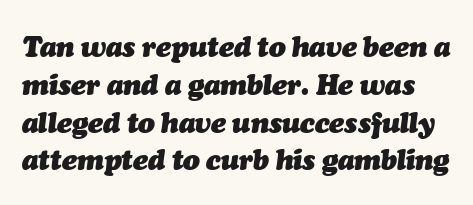
Bold? Absolutely — the strokes are thick and heavy. Vertical spacing — default. The typography opts for an oblique posture over an upright one. Nobody touched the tracking dial on this one.
